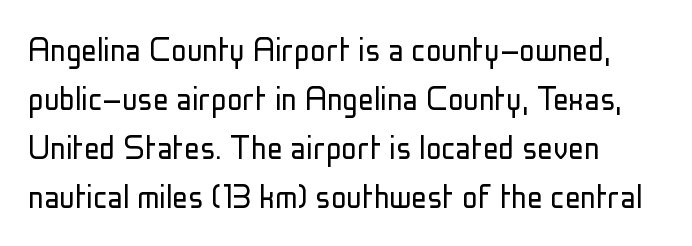
{"serif": "no", "italic": "no", "bold": "no", "weight": "light", "width": "condensed", "stroke_contrast": "low", "x_height": "medium", "monospaced": "no", "underline": "no", "line_spacing": "normal", "line_spacing_ratio": 1.26, "letter_spacing": "normal", "letter_spacing_em": 0.0, "glyph_px": 39}
